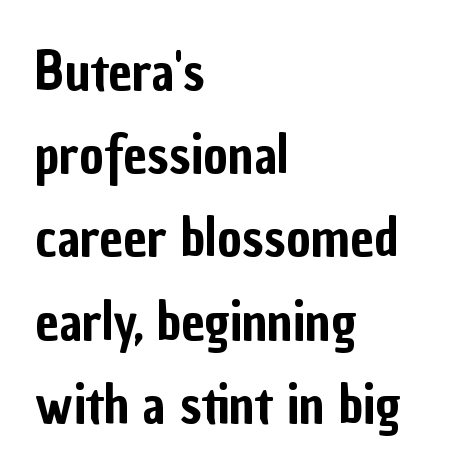
{"serif": "no", "italic": "no", "width": "condensed", "stroke_contrast": "low", "x_height": "medium", "monospaced": "no", "underline": "no", "align": "left", "line_spacing": "normal", "line_spacing_ratio": 1.57, "letter_spacing": "normal", "letter_spacing_em": 0.0, "glyph_px": 53}
